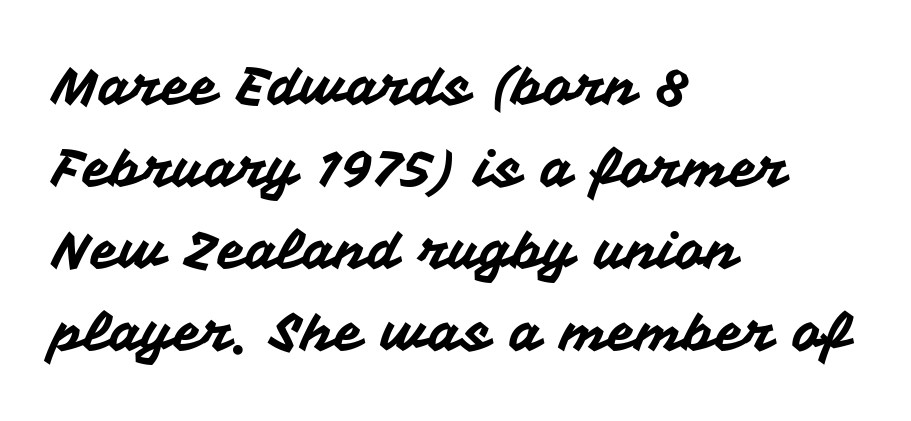
The image shows 52 px sans-serif type; set left-aligned, normal line spacing (1.58x), normal letter spacing, not underlined; medium stroke contrast and a medium x-height.
